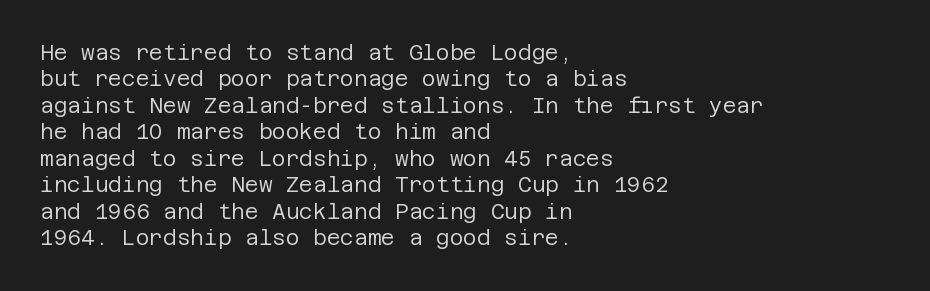
The image shows 21 px text type, upright; set left-aligned, normal line spacing (1.26x), normal letter spacing, not underlined.
